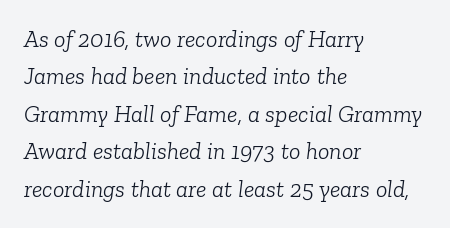
{"italic": "yes", "lean": "right", "slant_degrees": 6, "bold": "no", "underline": "no", "align": "left", "line_spacing": "normal", "line_spacing_ratio": 1.56, "letter_spacing": "normal", "letter_spacing_em": 0.0, "glyph_px": 24}
